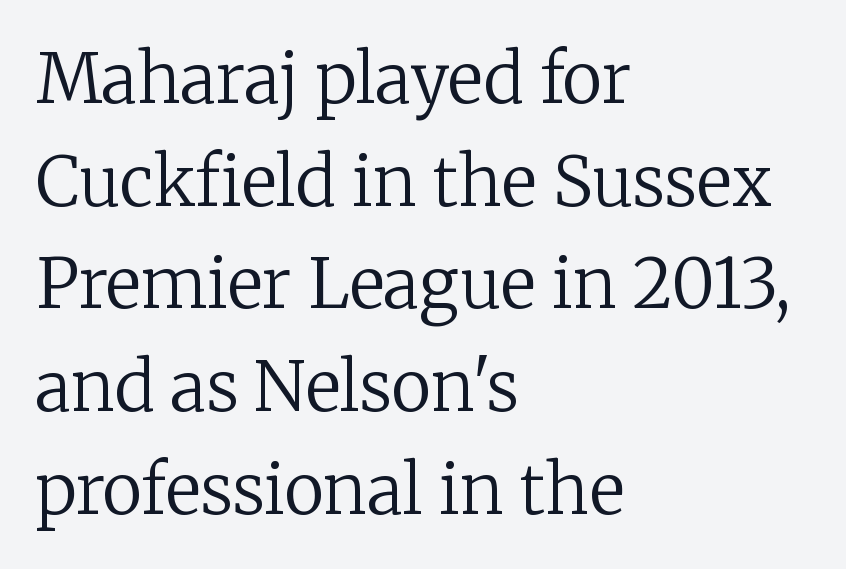
These lines are composed in type with serifs. Students, note that the glyphs here touch the page at normal intervals. Casual observation: everything's shoved over to the left. Do the letters lean? They stand straight. The characters are drawn with everyday or finer stroke widths.
